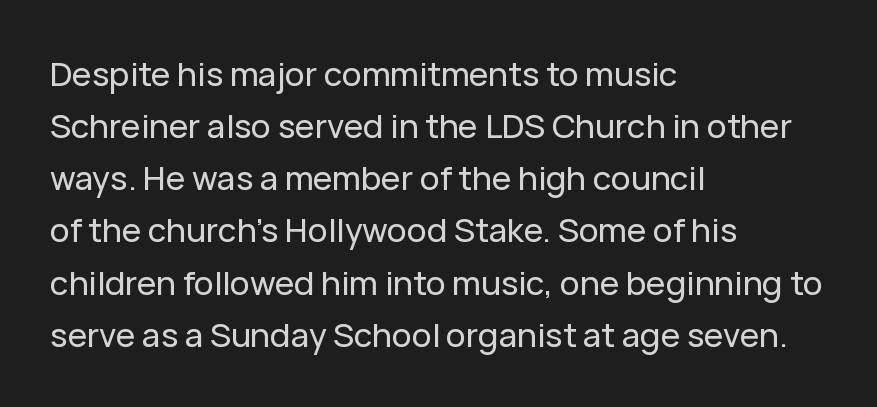
You could not count columns in this text — the font is proportionally spaced. Notice how the passage keeps a crisp vertical edge on the left only. The rows are spaced the way most documents space them. Nothing sits at the stroke ends, so this counts as sans-serif. Observe the ordinary spacing: letters are neighbours, not strangers.
